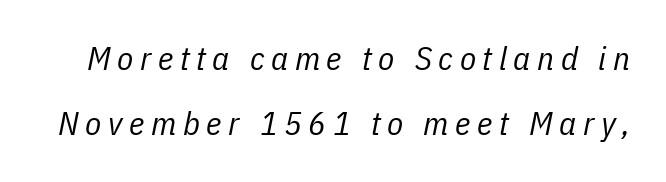
Display-style spreading of the glyphs; the letterfit is very open. Stroke mass is kept to a normal reading level or below. Think of a printed novel: that variable character pitch is what you see here. How would I describe the line gaps? Wide and relaxed. The letters are slanted; this is an italic face. Any mark beneath the type? The region is blank.
